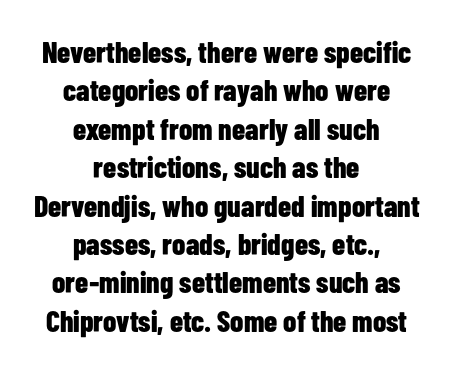
The image shows 30 px bold, condensed sans-serif type, upright; set centered, normal line spacing (1.28x), normal letter spacing, not underlined; low stroke contrast and a medium x-height.
